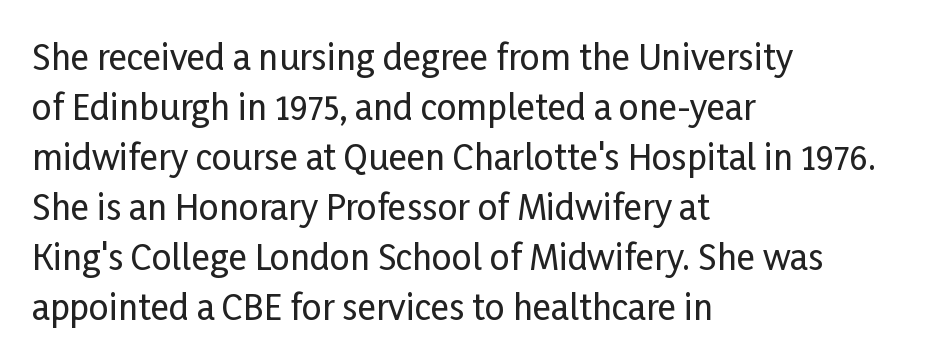
The image shows 35 px condensed sans-serif type, upright; set left-aligned, normal line spacing (1.43x), normal letter spacing, not underlined; low stroke contrast and a medium x-height.
